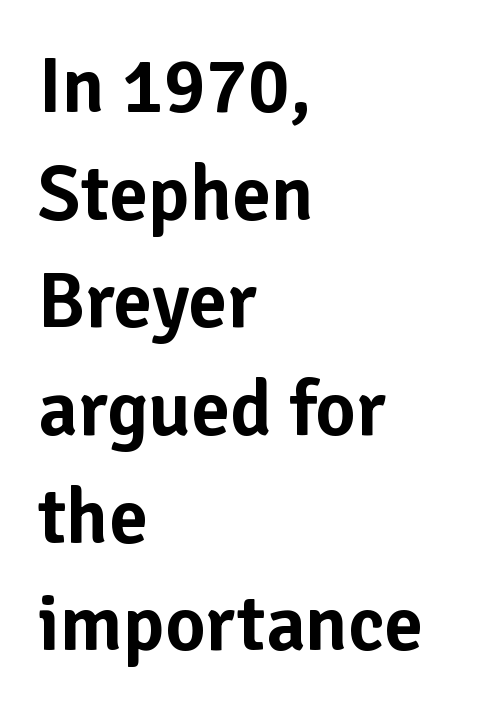
{"serif": "no", "italic": "no", "width": "normal", "stroke_contrast": "low", "x_height": "medium", "monospaced": "no", "underline": "no", "align": "left", "line_spacing": "normal", "line_spacing_ratio": 1.38, "letter_spacing": "normal", "letter_spacing_em": 0.0, "glyph_px": 78}
